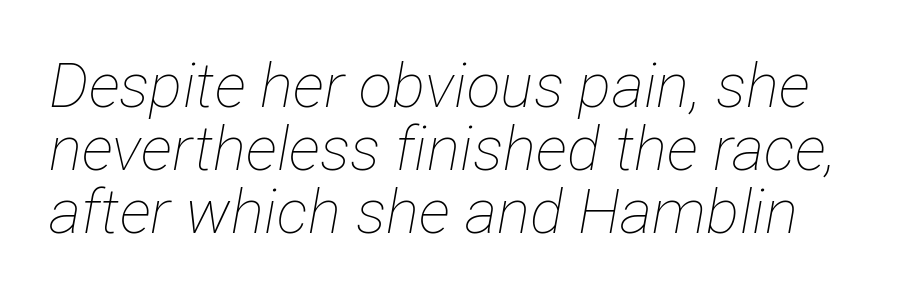
Q: Is the text bold? A: No.
Q: Is the text italic (slanted)? A: Yes, it leans right by about 12 degrees.
Q: Is the text underlined? A: No.
Q: Is the spacing between letters normal or unusually wide? A: Normal.
Q: Is the spacing between lines tight, normal or loose? A: Tight.
Q: Width (condensed, normal, or wide)? A: Condensed.
Q: Stroke contrast? A: Low.
Q: x-height? A: Medium.
Q: Monospaced? A: No.
